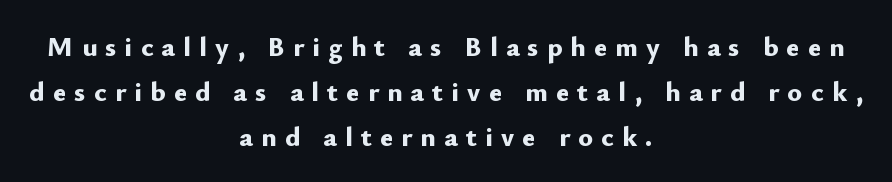
Q: Is the text bold? A: Yes.
Q: Is the text italic (slanted)? A: No, it is upright.
Q: Is the typeface a serif or a sans-serif typeface? A: Sans-serif.
Q: Is the text underlined? A: No.
Q: How is the paragraph aligned? A: Centered.
Q: Is the spacing between letters normal or unusually wide? A: Unusually wide.
Q: Is the spacing between lines tight, normal or loose? A: Normal.
Q: Width (condensed, normal, or wide)? A: Normal.
Q: Stroke contrast? A: Low.
Q: x-height? A: Small.
Q: Monospaced? A: No.
